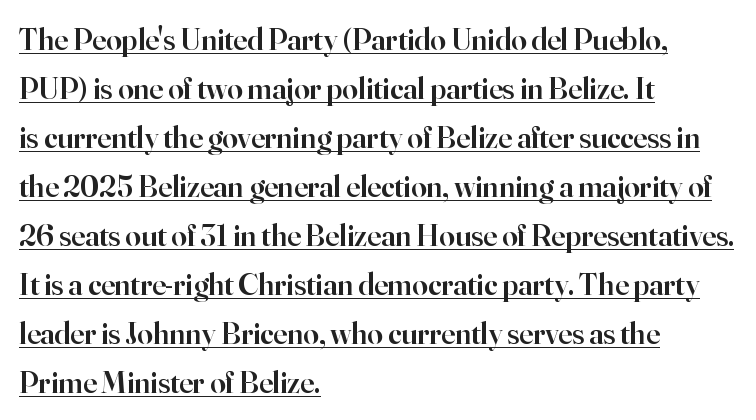
Q: Is the text bold? A: Semi-bold.
Q: Is the text italic (slanted)? A: No, it is upright.
Q: Is the typeface a serif or a sans-serif typeface? A: Serif.
Q: Is the text underlined? A: Yes.
Q: How is the paragraph aligned? A: Left-aligned.
Q: Is the spacing between letters normal or unusually wide? A: Normal.
Q: Is the spacing between lines tight, normal or loose? A: Normal.
Q: Width (condensed, normal, or wide)? A: Normal.
Q: Stroke contrast? A: High.
Q: x-height? A: Small.
Q: Monospaced? A: No.
